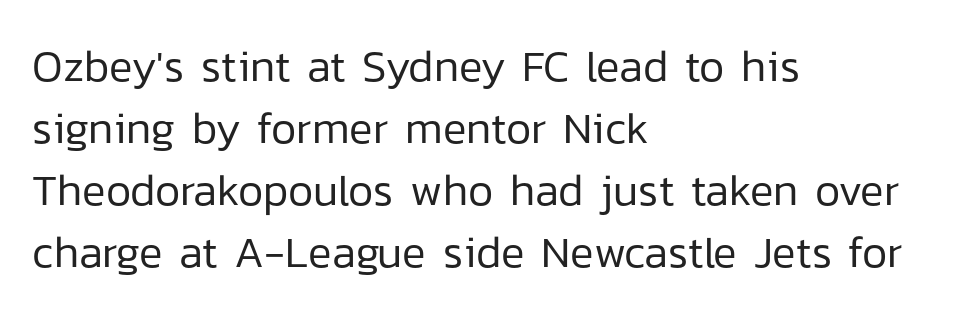
Q: Is the text bold? A: No.
Q: Is the text italic (slanted)? A: No, it is upright.
Q: Is the typeface a serif or a sans-serif typeface? A: Sans-serif.
Q: Is the text underlined? A: No.
Q: How is the paragraph aligned? A: Left-aligned.
Q: Is the spacing between letters normal or unusually wide? A: Normal.
Q: Is the spacing between lines tight, normal or loose? A: Normal.
Q: Width (condensed, normal, or wide)? A: Normal.
Q: Stroke contrast? A: Low.
Q: x-height? A: Medium.
Q: Monospaced? A: No.
